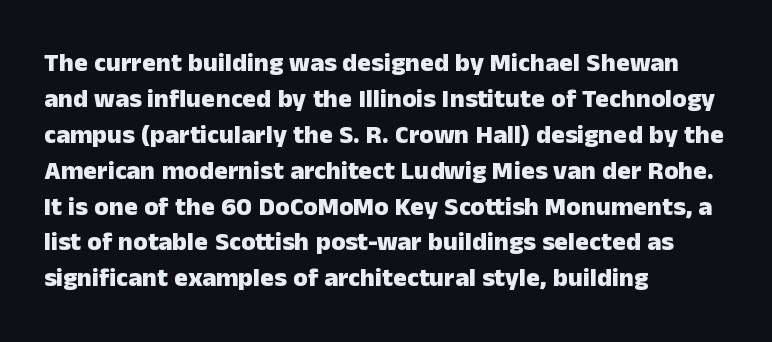
Q: Is the text bold? A: Yes.
Q: Is the text italic (slanted)? A: No, it is upright.
Q: Is the text underlined? A: No.
Q: How is the paragraph aligned? A: Left-aligned.
Q: Is the spacing between letters normal or unusually wide? A: Normal.
Q: Is the spacing between lines tight, normal or loose? A: Normal.
